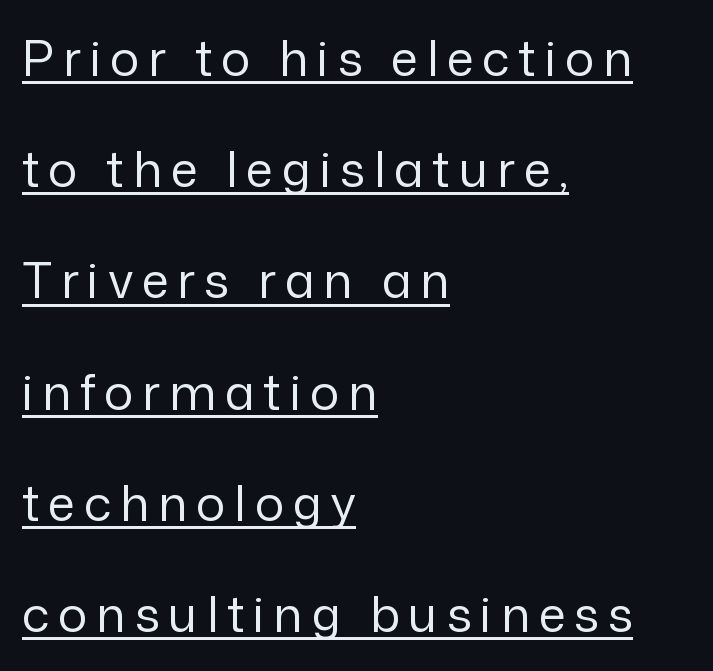
The image shows 49 px regular-weight sans-serif type, upright; set left-aligned, loose line spacing (2.27x), underlined; low stroke contrast and a medium x-height.
